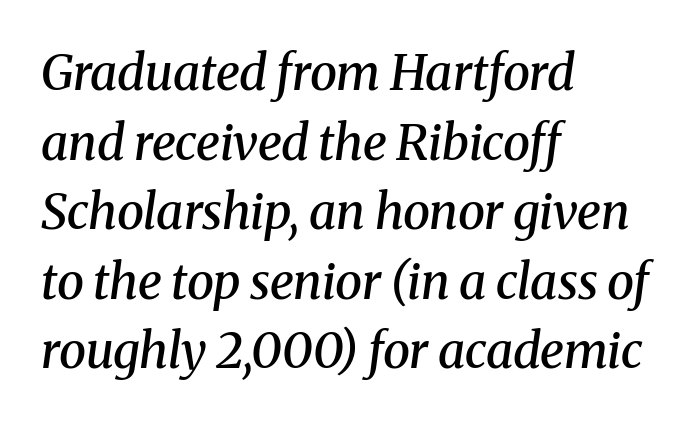
Line starts are locked; line ends wander. A typesetter would call this zero additional tracking. Think of a printed novel: that variable character pitch is what you see here. A fair bit of extra ink — the face is semibold, not bold. Letters rest on an invisible, unmarked baseline.
